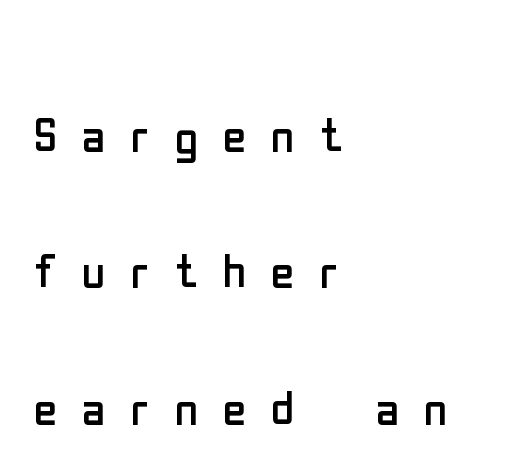
The face used here is a sans, in the tradition of grotesques and geometrics. Where is the straight margin? On the left. The face used here is proportionally spaced, like ordinary book or web type. Baseline-to-baseline distance is far greater than the letter height.
